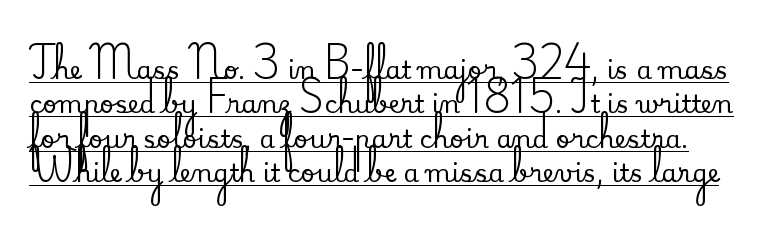
The image shows 25 px text type, upright; set normal line spacing (1.38x), normal letter spacing, underlined.
